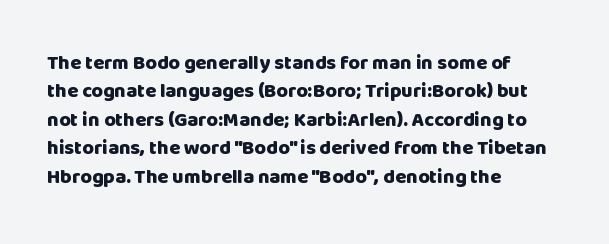
Q: Is the text bold? A: Yes.
Q: Is the text italic (slanted)? A: No, it is upright.
Q: Is the text underlined? A: No.
Q: How is the paragraph aligned? A: Left-aligned.
Q: Is the spacing between letters normal or unusually wide? A: Normal.
Q: Is the spacing between lines tight, normal or loose? A: Normal.
